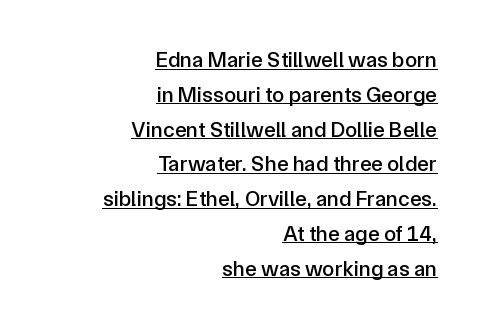
Q: Is the text italic (slanted)? A: No, it is upright.
Q: Is the text underlined? A: Yes.
Q: How is the paragraph aligned? A: Right-aligned.
Q: Is the spacing between letters normal or unusually wide? A: Normal.
Q: Is the spacing between lines tight, normal or loose? A: Normal.
